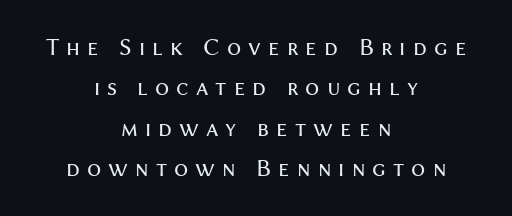
The image shows 25 px text type, upright; set centered, normal line spacing (1.62x), unusually wide letter spacing (+0.28 em), not underlined.
